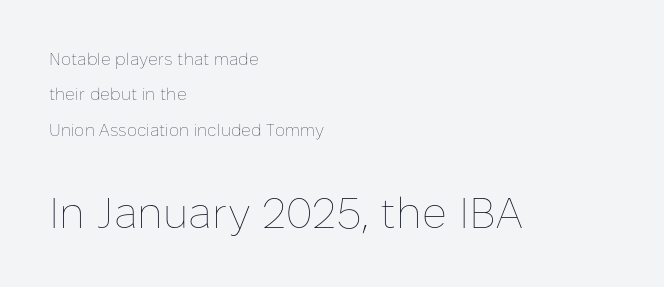
Q: Is the text bold? A: No.
Q: Is the text italic (slanted)? A: No, it is upright.
Q: Is the text underlined? A: No.
Q: How is the paragraph aligned? A: Left-aligned.
Q: Is the spacing between letters normal or unusually wide? A: Normal.
Q: Is the spacing between lines tight, normal or loose? A: Loose.
Q: Which block of text is set in a larger size, the first (top) or the second (bottom)? A: The second (bottom) one.
Q: Width (condensed, normal, or wide)? A: Normal.
Q: Stroke contrast? A: Low.
Q: x-height? A: Medium.
Q: Monospaced? A: No.
